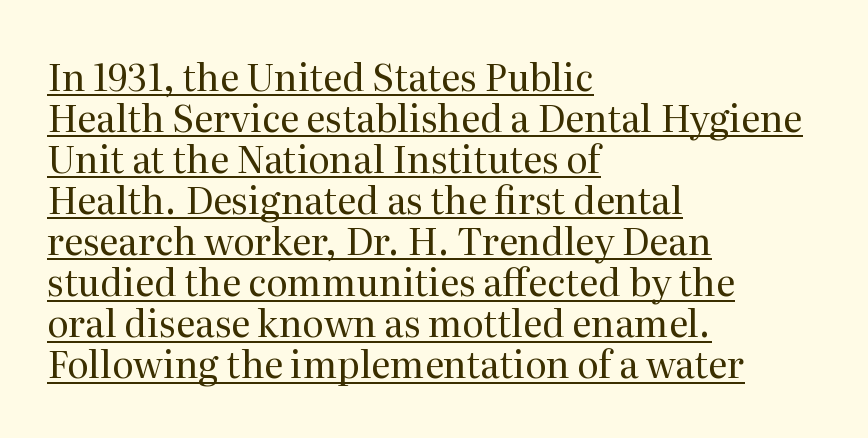
The image shows 37 px regular-weight serif type, upright; set left-aligned, tight line spacing (1.11x), normal letter spacing, underlined; medium stroke contrast and a medium x-height.
